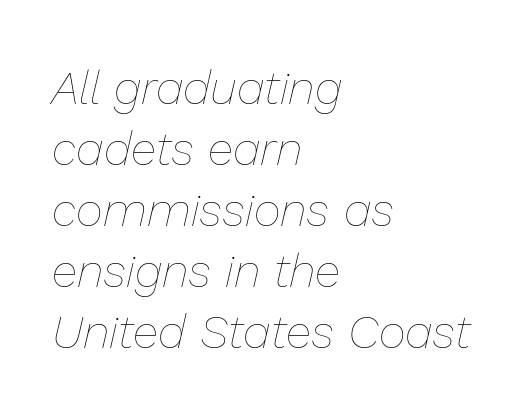
Q: Is the text bold? A: No.
Q: Is the text italic (slanted)? A: Yes, it leans right by about 13 degrees.
Q: Is the text underlined? A: No.
Q: How is the paragraph aligned? A: Left-aligned.
Q: Is the spacing between letters normal or unusually wide? A: Normal.
Q: Is the spacing between lines tight, normal or loose? A: Normal.
Q: Width (condensed, normal, or wide)? A: Normal.
Q: Stroke contrast? A: Low.
Q: x-height? A: Medium.
Q: Monospaced? A: No.
